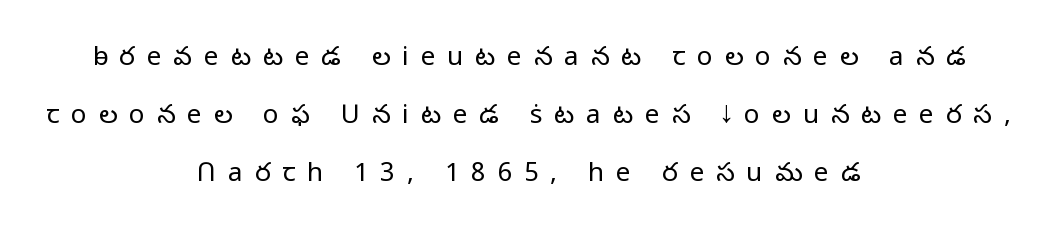
{"italic": "no", "bold": "no", "underline": "no", "align": "center", "line_spacing": "loose", "line_spacing_ratio": 2.23, "letter_spacing": "wide", "letter_spacing_em": 0.46, "glyph_px": 26}
